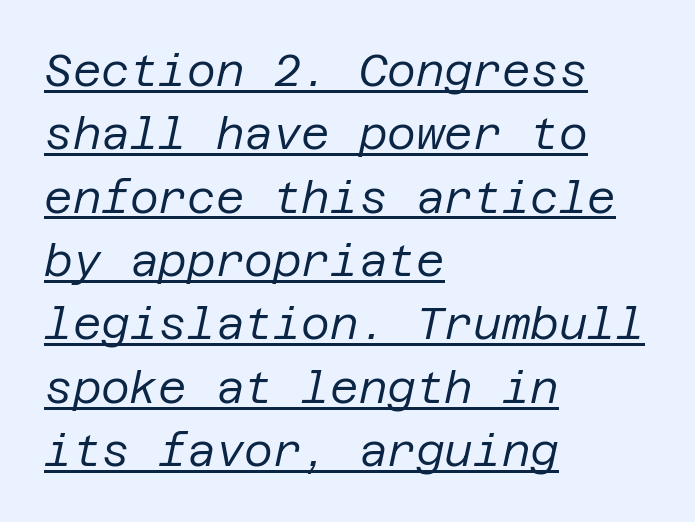
{"italic": "yes", "lean": "right", "slant_degrees": 12, "bold": "no", "weight": "regular", "width": "normal", "stroke_contrast": "low", "x_height": "large", "underline": "yes", "align": "left", "line_spacing": "normal", "line_spacing_ratio": 1.44, "letter_spacing": "normal", "letter_spacing_em": 0.0, "glyph_px": 44}
